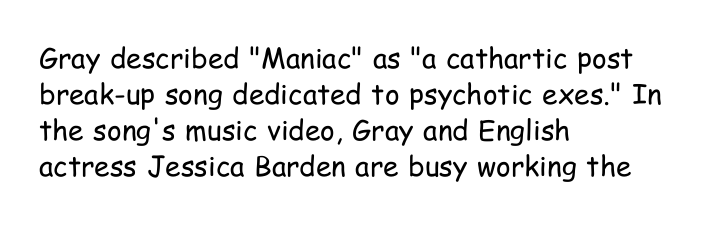
The strokes carry an ordinary text weight at most. Are there feet on the stems? There aren't — it's a sans. Note the varied advance widths — an 'i' is clearly narrower than an 'm'. Which margin do the lines hug? The left one — the right edge is uneven.
